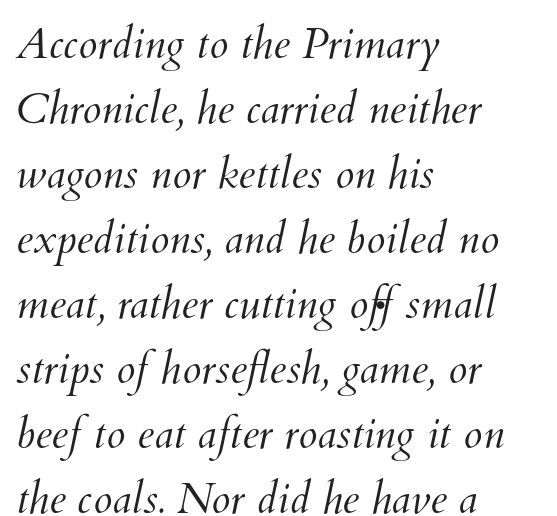
Is this a fixed-width face? No — the glyphs have proportional, varying widths. Letters rest on an invisible, unmarked baseline. All the whitespace from short lines collects on the right. Is this a heavy cut? Hardly; it is regular or lighter.
